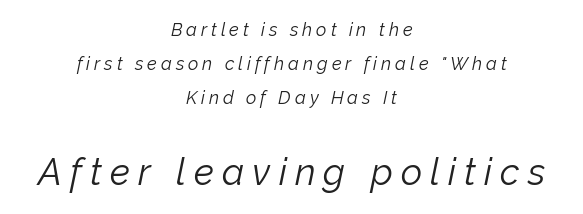
Q: Is the text bold? A: No.
Q: Is the text italic (slanted)? A: Yes, it leans right by about 12 degrees.
Q: Is the text underlined? A: No.
Q: How is the paragraph aligned? A: Centered.
Q: Is the spacing between letters normal or unusually wide? A: Unusually wide.
Q: Which block of text is set in a larger size, the first (top) or the second (bottom)? A: The second (bottom) one.
Q: Width (condensed, normal, or wide)? A: Normal.
Q: Stroke contrast? A: Low.
Q: x-height? A: Medium.
Q: Monospaced? A: No.
